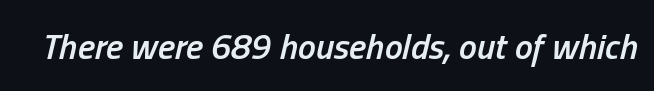
Typographic density is moderately raised because the face is semibold. Anything drawn beneath the words? Only blank space. Characters follow at the spacing the type designer built in. This sample has the flowing, uneven cadence of proportional lettering. Posture: slanted.
